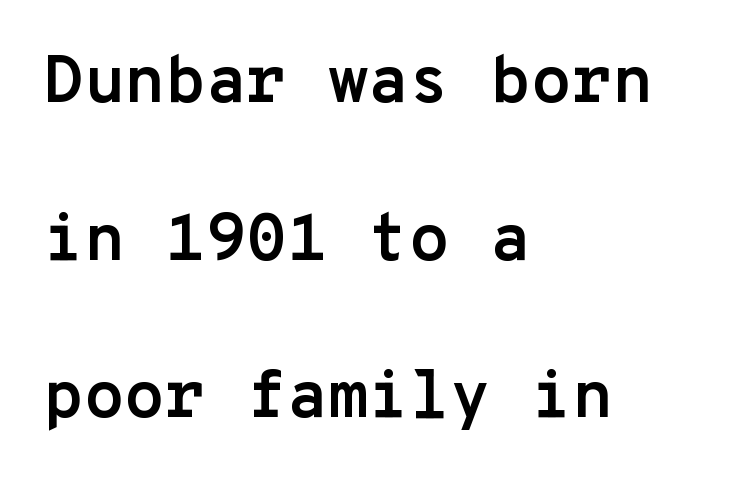
The image shows 66 px semibold sans-serif type, upright, monospaced; set left-aligned, loose line spacing (2.39x), normal letter spacing, not underlined; low stroke contrast and a medium x-height.
